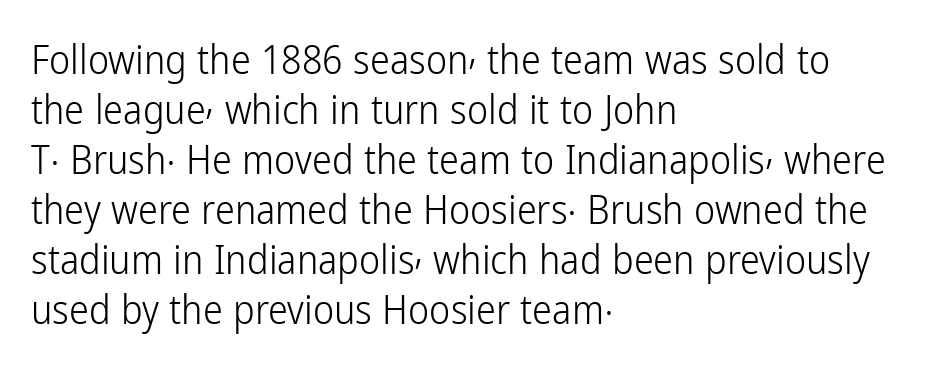
{"serif": "no", "italic": "no", "bold": "no", "weight": "light", "width": "condensed", "stroke_contrast": "low", "x_height": "medium", "monospaced": "no", "underline": "no", "align": "left", "line_spacing": "normal", "line_spacing_ratio": 1.25, "letter_spacing": "normal", "letter_spacing_em": 0.0, "glyph_px": 40}
